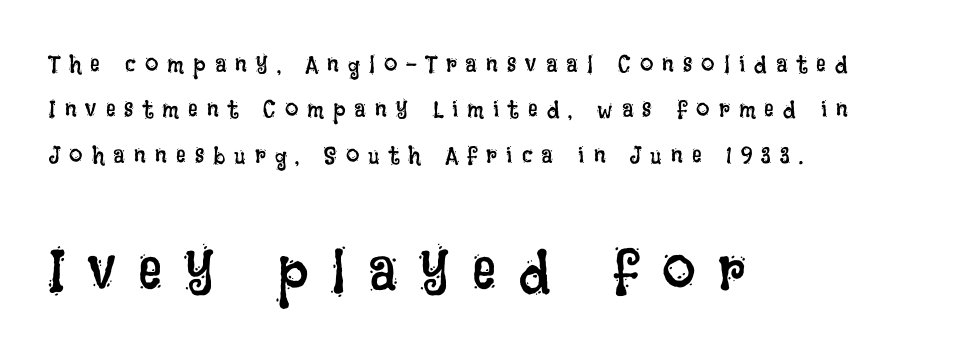
{"italic": "no", "bold": "no", "weight": "regular", "width": "condensed", "stroke_contrast": "low", "x_height": "large", "monospaced": "no", "underline": "no", "align": "left", "line_spacing_ratio": 1.89, "letter_spacing": "wide", "letter_spacing_em": 0.38, "larger_block": "second", "size_ratio": 2.5, "glyph_px": 60}
